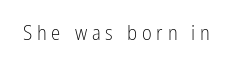
Q: Is the text bold? A: No.
Q: Is the text italic (slanted)? A: No, it is upright.
Q: Is the text underlined? A: No.
Q: Is the spacing between letters normal or unusually wide? A: Unusually wide.
